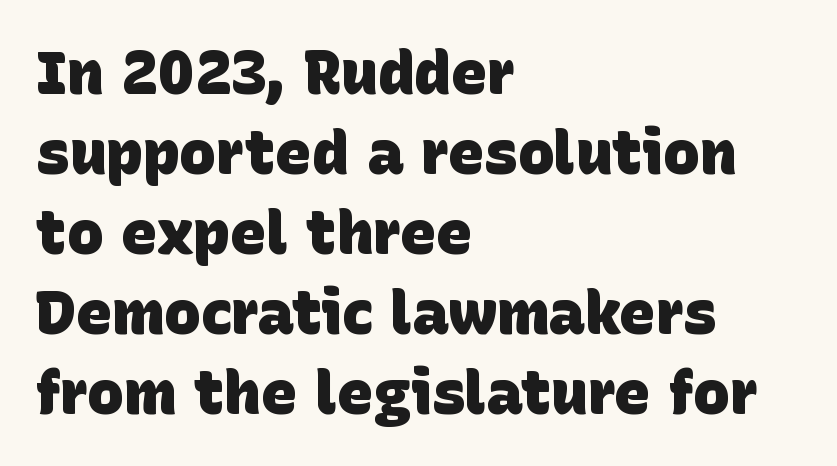
{"serif": "no", "bold": "yes", "weight": "heavy", "width": "normal", "stroke_contrast": "low", "x_height": "large", "monospaced": "no", "underline": "no", "align": "left", "line_spacing": "normal", "line_spacing_ratio": 1.31, "letter_spacing": "normal", "letter_spacing_em": 0.0, "glyph_px": 61}
